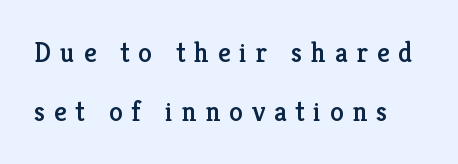
This sample uses expanded letter spacing, leaving extra air between glyphs. The specimen reads as upright at a glance. This sample trades compactness for vertical openness between lines. The letters advance in unequal steps, a hallmark of proportional type. The words here are not underlined. Font category for this specimen: serif.
